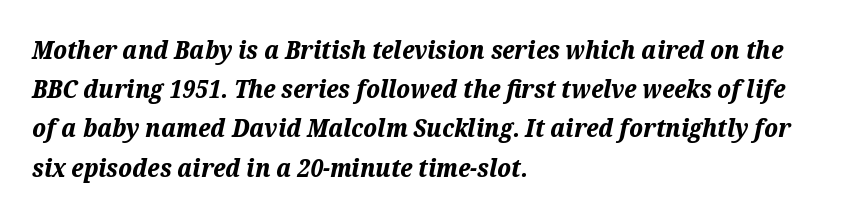
An italicized treatment has been applied to the whole sample. Typographic density is high because the face is bold. Is the letter spacing exaggerated? No — it looks like the ordinary default. Rows of type keep a routine distance in the vertical direction. Casual observation: everything's shoved over to the left. Check under the words: just untouched page.
